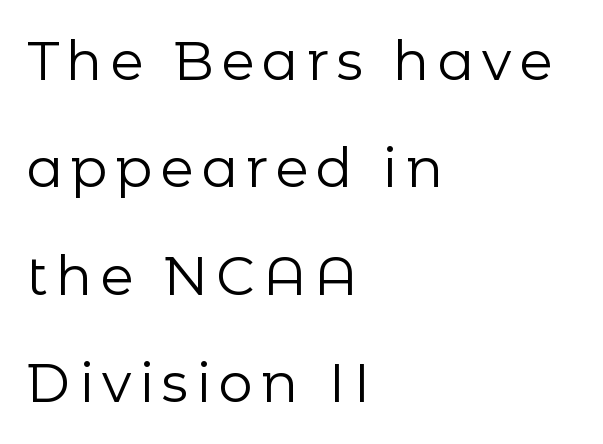
The image shows 54 px regular-weight sans-serif type, upright; set left-aligned, loose line spacing (1.99x), not underlined; low stroke contrast and a medium x-height.
